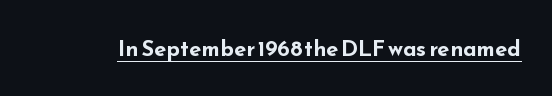
The face used here is rendered with its standard letterfit. These lines were composed using upright roman letters. Strokes here are thick enough to call this a true bold. Is there an underline? Yes — a line sits under the letters.
